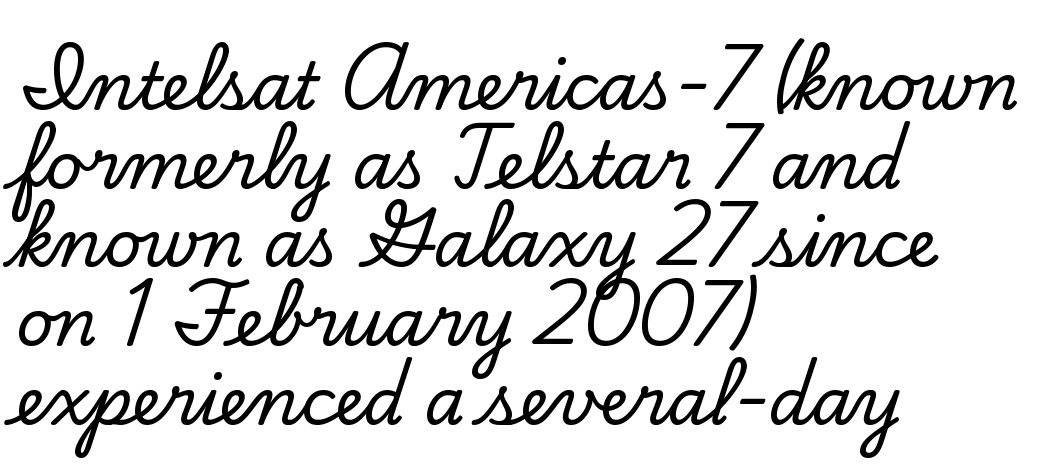
Here the glyphs are tracked normally, forming tight word shapes. The paragraph shown leans on its left margin. The face used here is proportionally spaced, like ordinary book or web type. Clear beneath every line of the passage.
